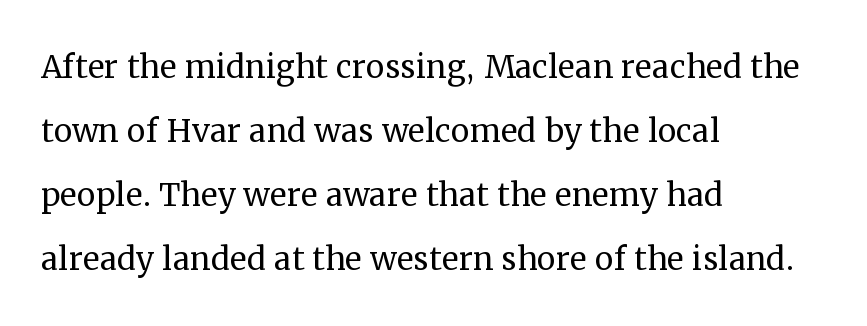
{"serif": "yes", "italic": "no", "bold": "no", "weight": "regular", "width": "normal", "stroke_contrast": "medium", "x_height": "medium", "monospaced": "no", "underline": "no", "align": "left", "line_spacing": "normal", "line_spacing_ratio": 1.52, "letter_spacing": "normal", "letter_spacing_em": 0.0, "glyph_px": 42}
